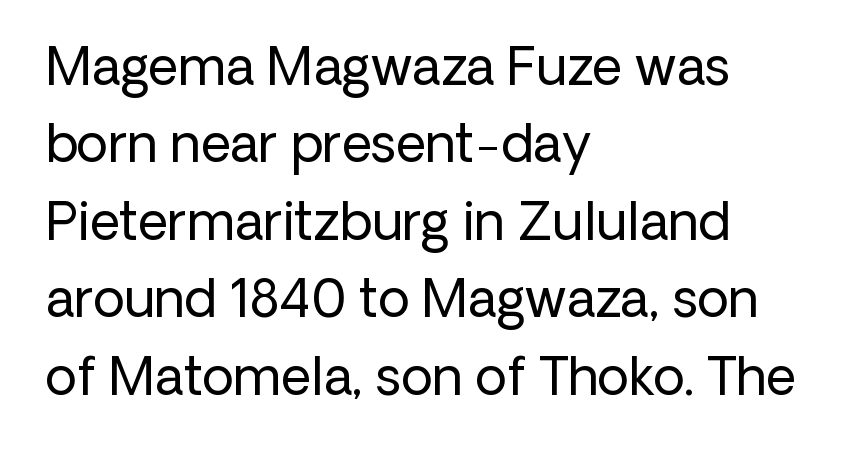
The words here are not underlined. The rag falls on the right side of this text block. Does the leading feel generous? No, just average. The passage shown is typed in a proportional face where columns would drift. The letters stand upright; this is a roman face. Weight: in the light-to-regular range.
